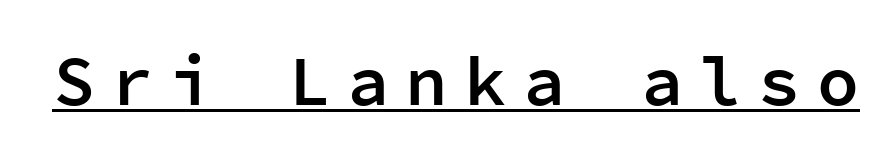
Monospaced: the letters line up in strict vertical columns. You can tell it's not italic because the verticals are truly vertical. Typographically, this falls in the sans-serif category. Each word looks stretched out because of the extra space between its letters. Students, this is semibold: more ink than regular, less than bold.
